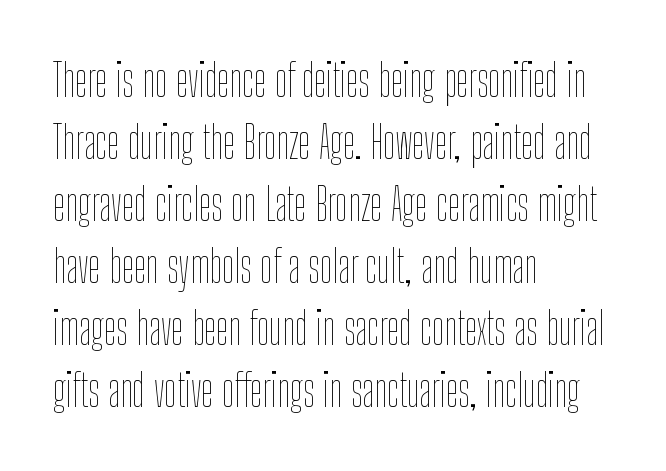
The image shows 44 px thin, condensed type, upright; set left-aligned, normal line spacing (1.41x), normal letter spacing, not underlined; low stroke contrast and a medium x-height.
